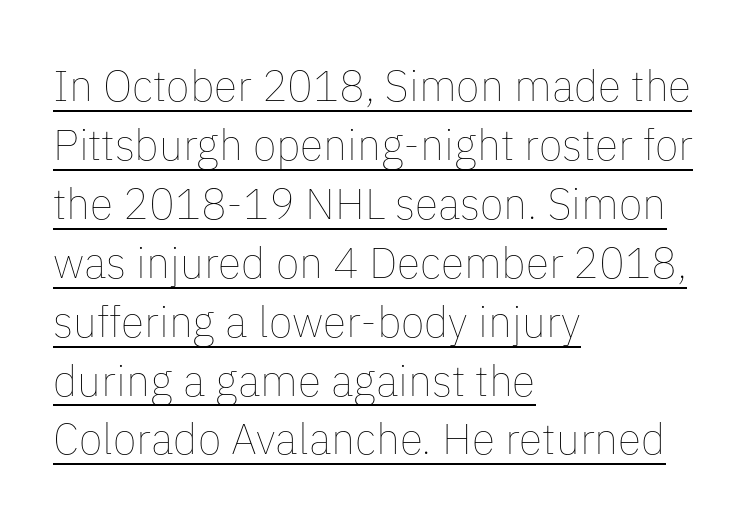
Q: Is the text bold? A: No.
Q: Is the text italic (slanted)? A: No, it is upright.
Q: Is the text underlined? A: Yes.
Q: How is the paragraph aligned? A: Left-aligned.
Q: Is the spacing between letters normal or unusually wide? A: Normal.
Q: Is the spacing between lines tight, normal or loose? A: Normal.
Q: Width (condensed, normal, or wide)? A: Normal.
Q: Stroke contrast? A: Low.
Q: x-height? A: Medium.
Q: Monospaced? A: No.
